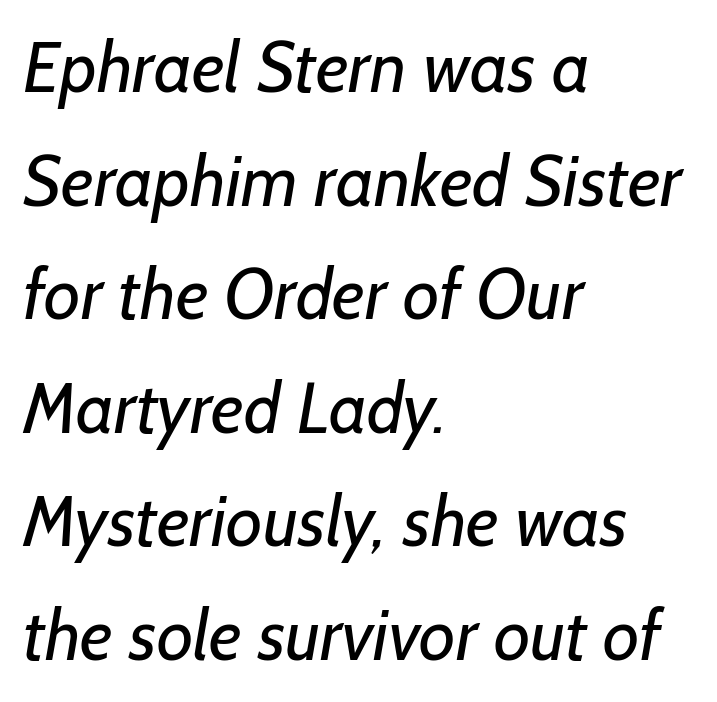
Q: Is the text bold? A: No.
Q: Is the typeface a serif or a sans-serif typeface? A: Sans-serif.
Q: Is the text underlined? A: No.
Q: How is the paragraph aligned? A: Left-aligned.
Q: Is the spacing between letters normal or unusually wide? A: Normal.
Q: Is the spacing between lines tight, normal or loose? A: Normal.
Q: Width (condensed, normal, or wide)? A: Normal.
Q: Stroke contrast? A: Low.
Q: x-height? A: Medium.
Q: Monospaced? A: No.
